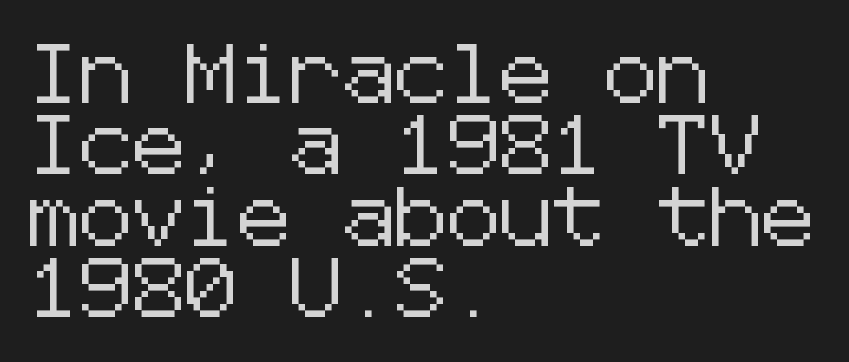
The strip under each line holds only bare page. Each letter's strokes conclude bluntly, with no projecting serifs. Does the copy run flush right? No — it runs flush left. Quick note: not italic, upright.
